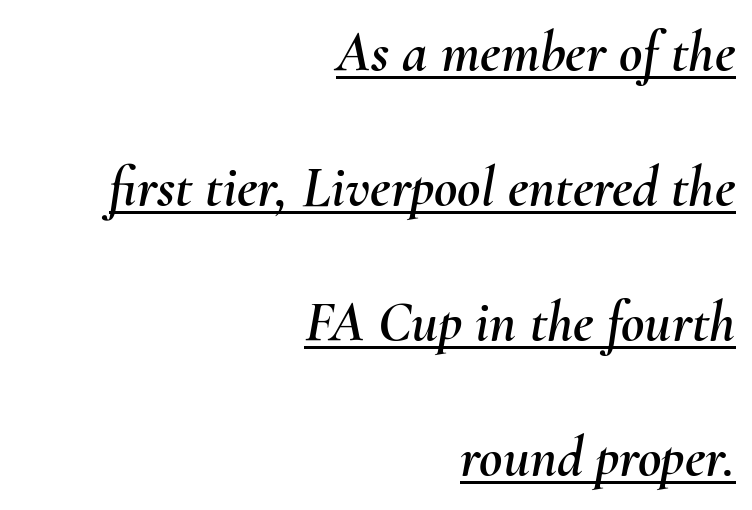
Decoration check: the copy is underlined. These lines stand farther apart than default settings would place them. Note the varied advance widths — an 'i' is clearly narrower than an 'm'. The type is set solid horizontally, with unmodified tracking.
